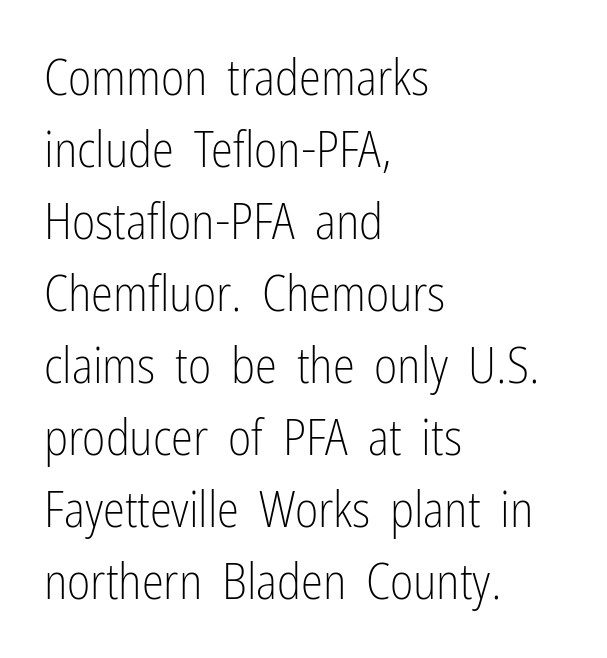
If you measured baseline to baseline, you'd find a middling distance. The letters look calm and open, with moderate or lighter stems. Type style note: lacks serifs. Underlining? Definitely not there. Look at the tracking — it's just the regular setting, nothing added.
